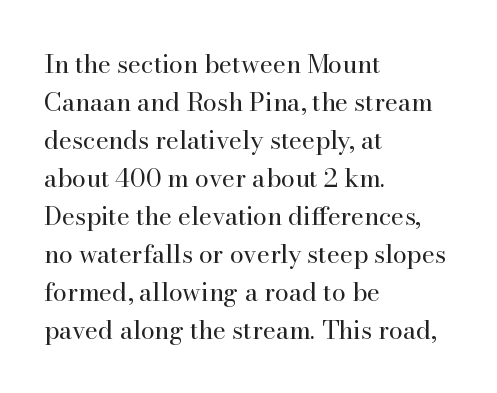
{"italic": "no", "bold": "no", "underline": "no", "align": "left", "line_spacing": "normal", "line_spacing_ratio": 1.52, "letter_spacing": "normal", "letter_spacing_em": 0.0, "glyph_px": 25}
